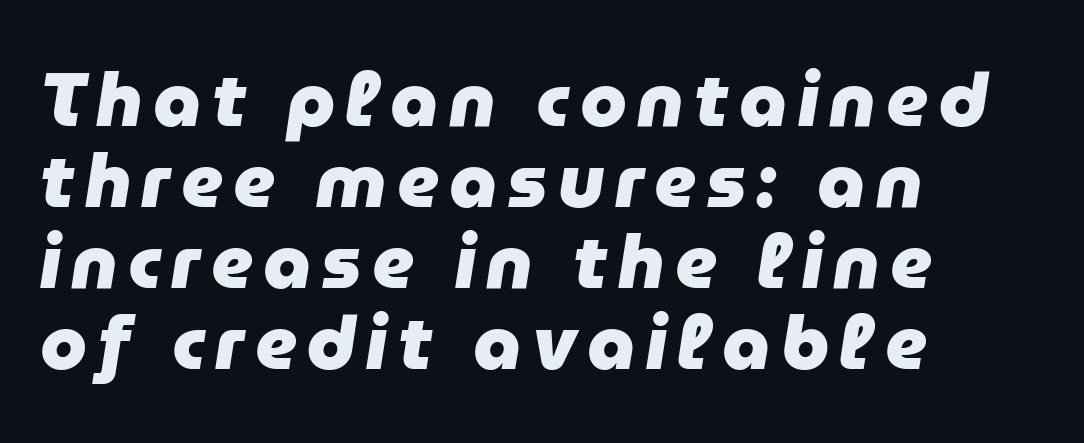
The image shows 75 px heavy type, italic (leaning right); set left-aligned, tight line spacing (1.08x), not underlined; low stroke contrast and a medium x-height.
